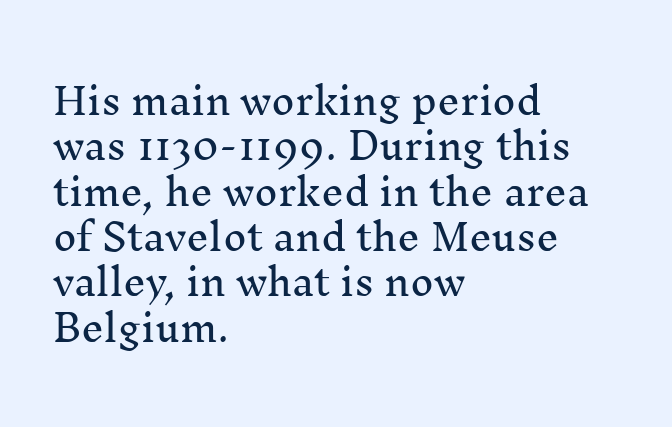
Does the copy run flush right? No — it runs flush left. You could not count columns in this text — the font is proportionally spaced. You could call the tracking neutral — neither tight nor loose. The passage shown is typeset with a serif family.
